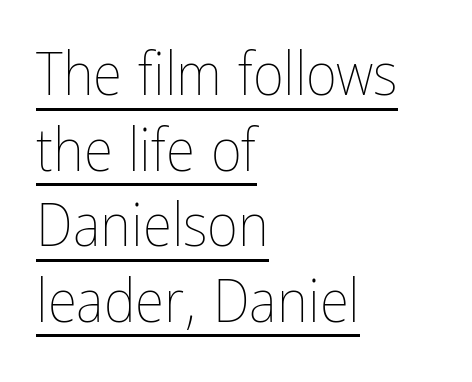
Q: Is the text bold? A: No.
Q: Is the text italic (slanted)? A: No, it is upright.
Q: Is the text underlined? A: Yes.
Q: How is the paragraph aligned? A: Left-aligned.
Q: Is the spacing between letters normal or unusually wide? A: Normal.
Q: Is the spacing between lines tight, normal or loose? A: Normal.
Q: Width (condensed, normal, or wide)? A: Condensed.
Q: Stroke contrast? A: Low.
Q: x-height? A: Medium.
Q: Monospaced? A: No.
